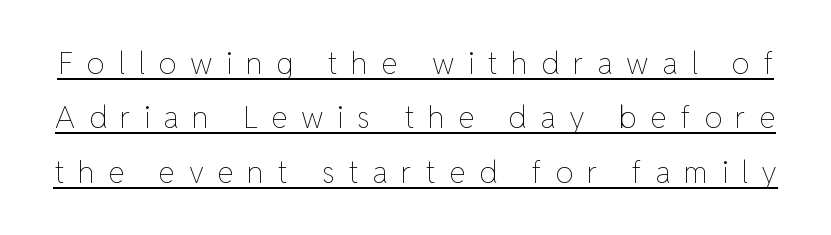
The image shows 30 px thin type, upright; set line spacing 1.81x, unusually wide letter spacing (+0.45 em), underlined; low stroke contrast and a medium x-height.
